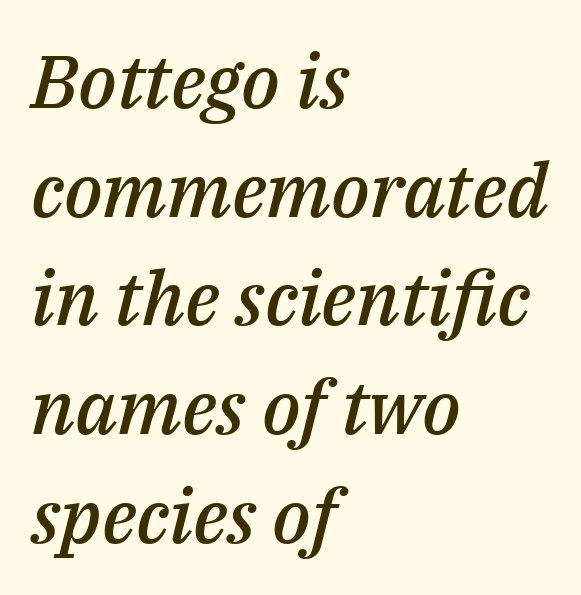
{"italic": "yes", "lean": "right", "slant_degrees": 14, "bold": "semi", "weight": "semibold", "width": "normal", "stroke_contrast": "medium", "x_height": "medium", "monospaced": "no", "underline": "no", "align": "left", "line_spacing": "normal", "line_spacing_ratio": 1.45, "letter_spacing": "normal", "letter_spacing_em": 0.0, "glyph_px": 75}
